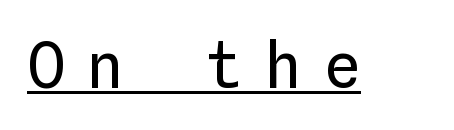
{"italic": "no", "bold": "no", "weight": "regular", "width": "normal", "stroke_contrast": "low", "x_height": "medium", "monospaced": "yes", "underline": "yes", "letter_spacing": "wide", "letter_spacing_em": 0.34, "glyph_px": 63}
